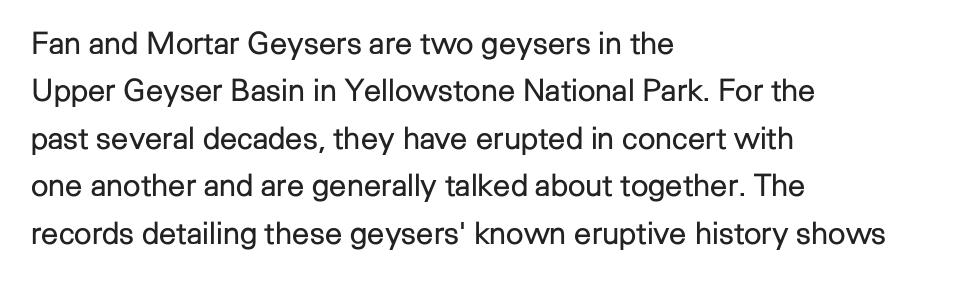
The image shows 31 px regular-weight sans-serif type, upright; set left-aligned, normal line spacing (1.53x), normal letter spacing, not underlined; low stroke contrast and a medium x-height.
